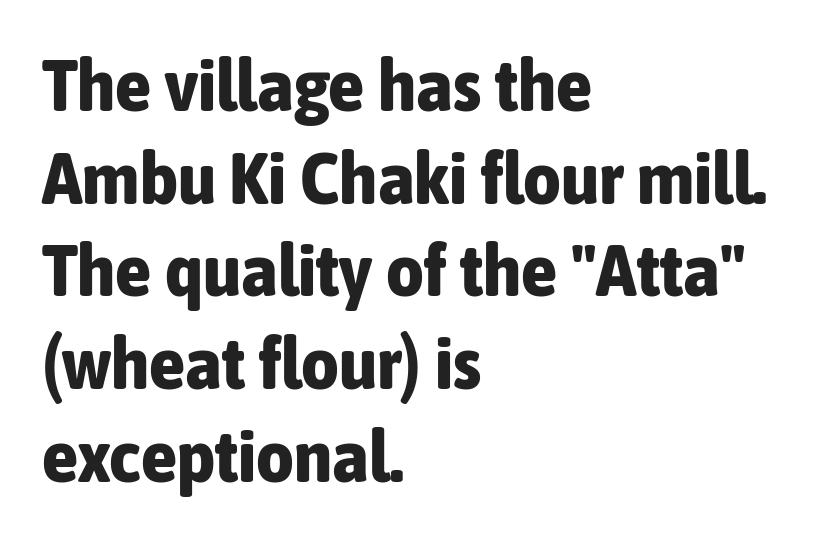
The passage is arranged the way most books set body copy — flush left. Default kerning and tracking; the words read as compact shapes. I'd call this a sans setting — the letters go barefoot. Each letter keeps its own natural width here, so spacing adapts to shape.
